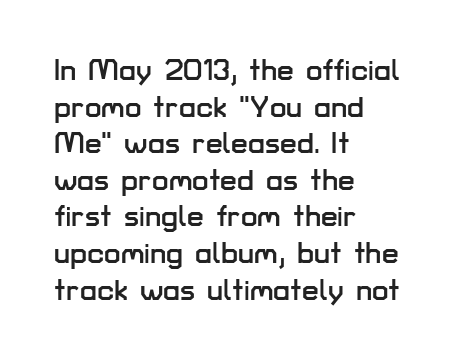
Q: Is the text italic (slanted)? A: No, it is upright.
Q: Is the typeface a serif or a sans-serif typeface? A: Sans-serif.
Q: Is the text underlined? A: No.
Q: How is the paragraph aligned? A: Left-aligned.
Q: Is the spacing between letters normal or unusually wide? A: Normal.
Q: Width (condensed, normal, or wide)? A: Normal.
Q: Stroke contrast? A: Low.
Q: x-height? A: Medium.
Q: Monospaced? A: No.
